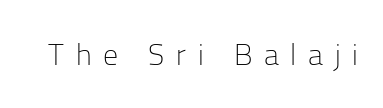
Stem width sits at or under what a default text font uses. The strip under each line holds only bare page. Proportional: the letters do not fall into vertical columns. A sans-serif font was chosen for this passage. You could only call the tracking loose — the letters float apart.
